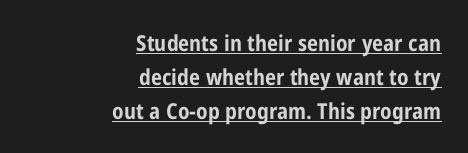
The image shows 22 px bold type, upright; set right-aligned, normal line spacing (1.54x), normal letter spacing, underlined.
